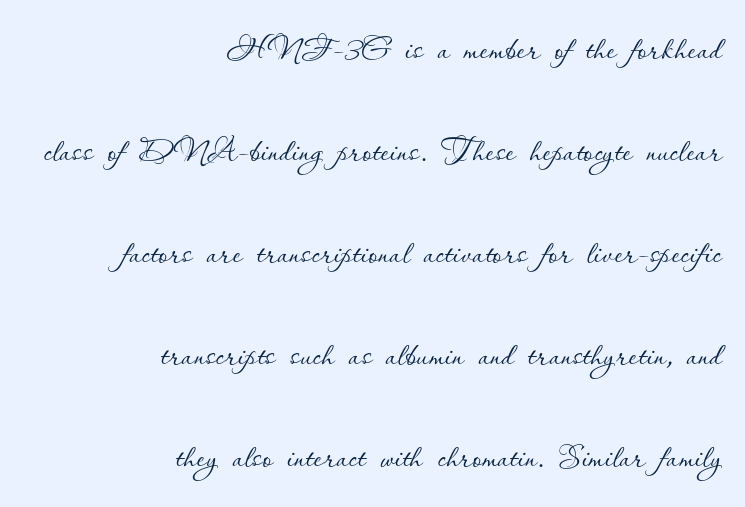
Q: Is the text bold? A: No.
Q: Is the text italic (slanted)? A: Yes.
Q: Is the text underlined? A: No.
Q: How is the paragraph aligned? A: Right-aligned.
Q: Is the spacing between letters normal or unusually wide? A: Normal.
Q: Is the spacing between lines tight, normal or loose? A: Loose.
Q: Width (condensed, normal, or wide)? A: Normal.
Q: Stroke contrast? A: Low.
Q: x-height? A: Small.
Q: Monospaced? A: No.
